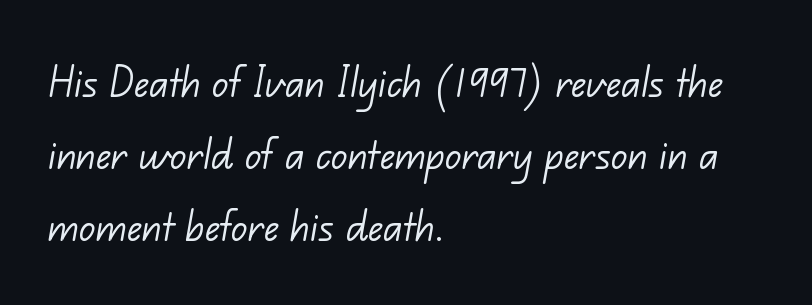
{"serif": "no", "bold": "no", "weight": "light", "width": "normal", "stroke_contrast": "low", "x_height": "small", "monospaced": "no", "underline": "no", "align": "left", "line_spacing": "normal", "line_spacing_ratio": 1.44, "letter_spacing": "normal", "letter_spacing_em": 0.0, "glyph_px": 50}
